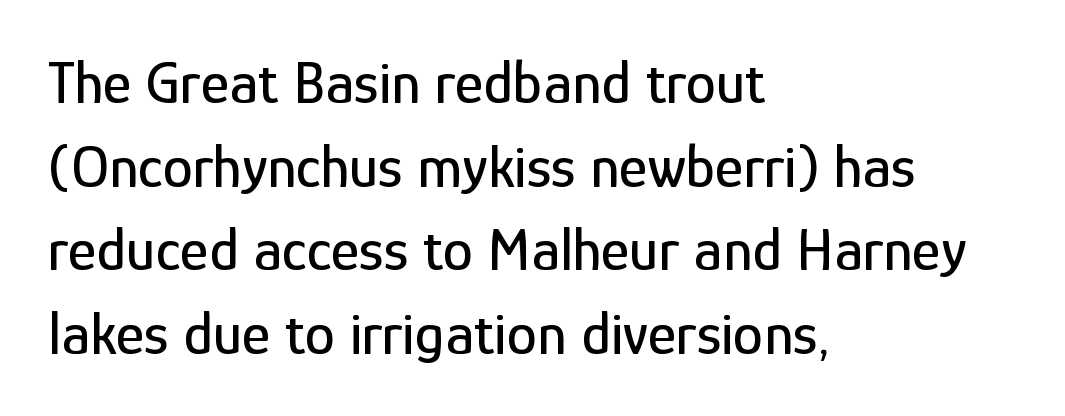
{"serif": "no", "italic": "no", "width": "condensed", "stroke_contrast": "low", "x_height": "medium", "monospaced": "no", "underline": "no", "align": "left", "line_spacing": "normal", "line_spacing_ratio": 1.37, "letter_spacing": "normal", "letter_spacing_em": 0.0, "glyph_px": 61}
